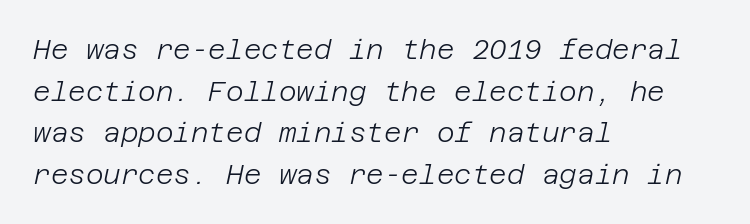
Italic? Definitely — the glyphs are oblique. The paragraph shown leans on its left margin. The rows are spaced the way most documents space them. Just letters on the line, the space beneath them empty.
